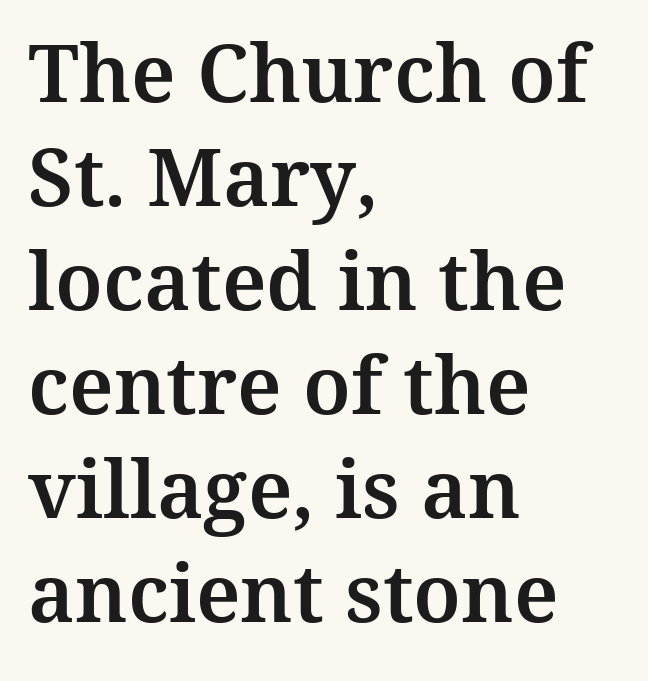
The image shows 80 px serif type, upright; set left-aligned, normal line spacing (1.3x), normal letter spacing, not underlined; medium stroke contrast and a medium x-height.
